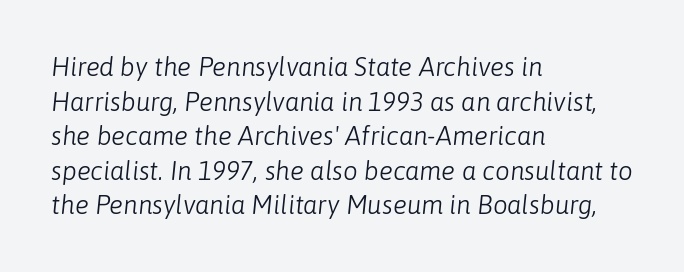
Q: Is the text bold? A: No.
Q: Is the text italic (slanted)? A: Yes, it leans right by about 6 degrees.
Q: Is the text underlined? A: No.
Q: How is the paragraph aligned? A: Left-aligned.
Q: Is the spacing between letters normal or unusually wide? A: Normal.
Q: Is the spacing between lines tight, normal or loose? A: Normal.
